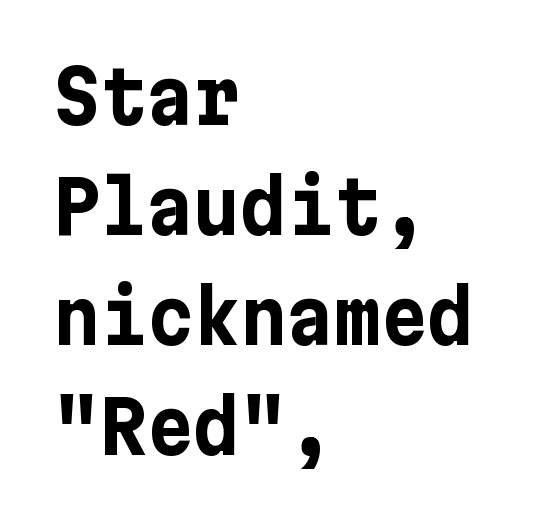
{"serif": "no", "italic": "no", "bold": "yes", "weight": "bold", "width": "normal", "stroke_contrast": "low", "x_height": "medium", "underline": "no", "align": "left", "line_spacing": "normal", "line_spacing_ratio": 1.53, "letter_spacing": "normal", "letter_spacing_em": 0.0, "glyph_px": 72}
